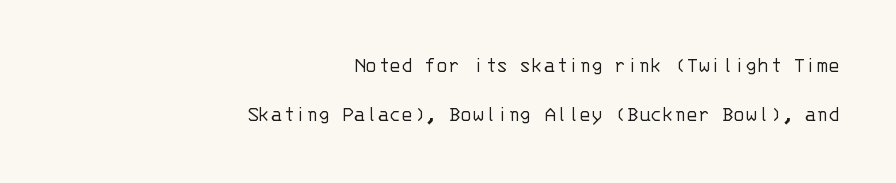
The image shows 22 px text type, upright; set right-aligned, loose line spacing (2.24x), normal letter spacing, not underlined.
